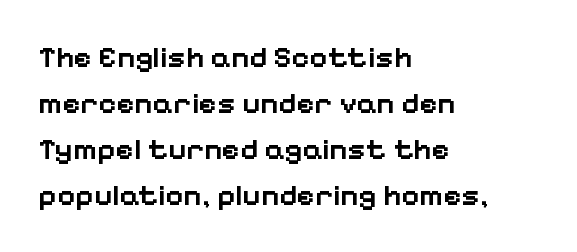
{"serif": "no", "italic": "no", "bold": "semi", "weight": "semibold", "width": "normal", "stroke_contrast": "low", "x_height": "medium", "monospaced": "no", "underline": "no", "align": "left", "line_spacing": "normal", "line_spacing_ratio": 1.48, "letter_spacing": "normal", "letter_spacing_em": 0.0, "glyph_px": 31}
